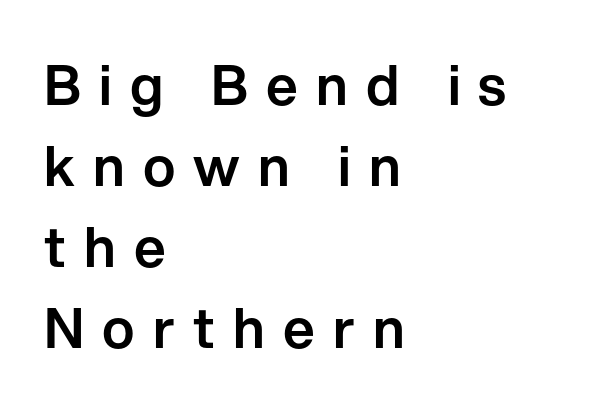
The block of text has a typical density, with ordinary space between rows. Descenders are the only things crossing below the line. Regarding serifs, this sample does without them. Note the varied advance widths — an 'i' is clearly narrower than an 'm'.
